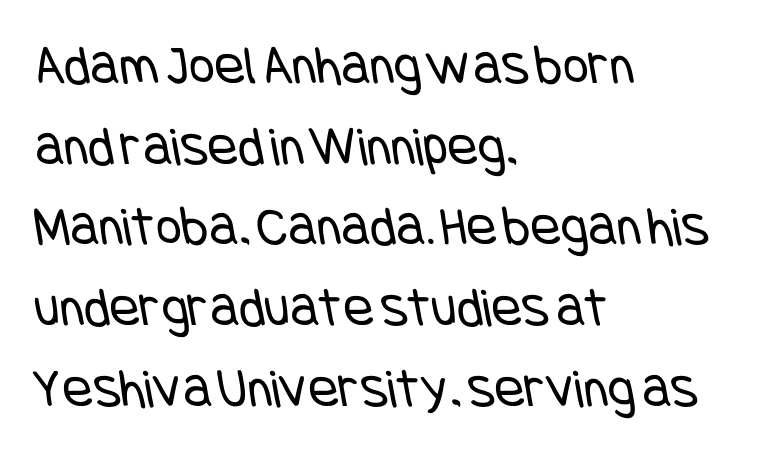
The image shows 56 px regular-weight, condensed sans-serif type; set left-aligned, normal line spacing (1.44x), normal letter spacing, not underlined; low stroke contrast and a large x-height.
